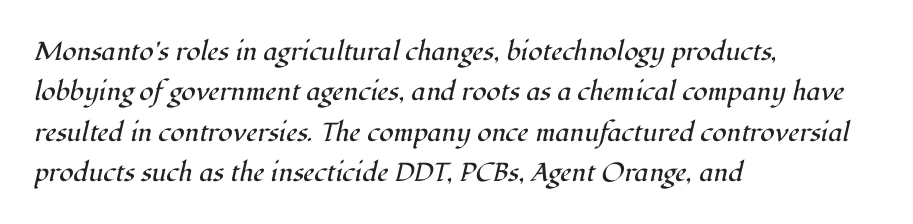
The image shows 26 px text type, italic (leaning right); set left-aligned, normal line spacing (1.55x), normal letter spacing, not underlined.
